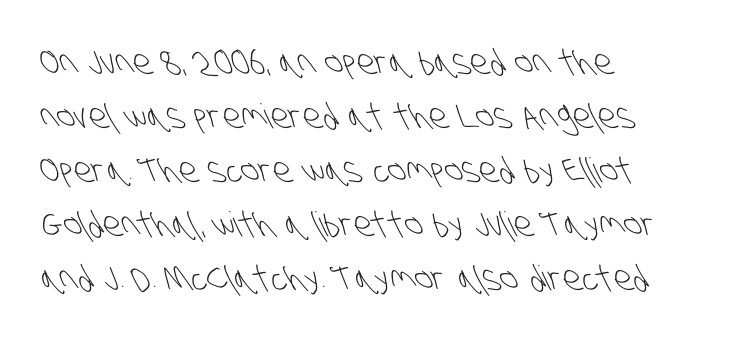
{"serif": "no", "bold": "no", "weight": "light", "width": "condensed", "stroke_contrast": "low", "x_height": "large", "monospaced": "no", "underline": "no", "align": "left", "line_spacing": "normal", "line_spacing_ratio": 1.59, "letter_spacing": "normal", "letter_spacing_em": 0.0, "glyph_px": 34}
